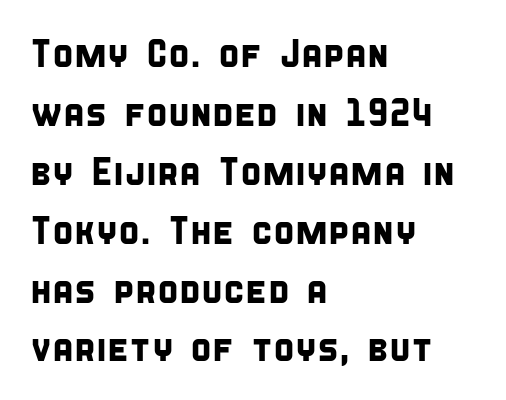
Q: Is the typeface a serif or a sans-serif typeface? A: Sans-serif.
Q: Is the text underlined? A: No.
Q: How is the paragraph aligned? A: Left-aligned.
Q: Is the spacing between letters normal or unusually wide? A: Normal.
Q: Is the spacing between lines tight, normal or loose? A: Normal.
Q: Width (condensed, normal, or wide)? A: Condensed.
Q: Stroke contrast? A: Low.
Q: x-height? A: Large.
Q: Monospaced? A: No.
